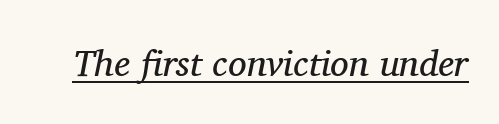
The image shows 37 px regular-weight serif type, italic (leaning right); set normal letter spacing, underlined; medium stroke contrast and a medium x-height.
